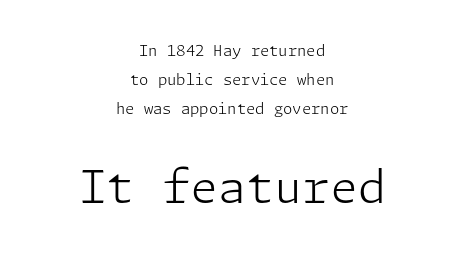
Each word holds together tightly as a unit, with standard inter-letter gaps. Is the lower block the larger one? Yes — the lower block carries the bigger type. Notice the wide empty band between every row — that's loose leading. The lines in this sample share a center point and differ in where they start and stop.
